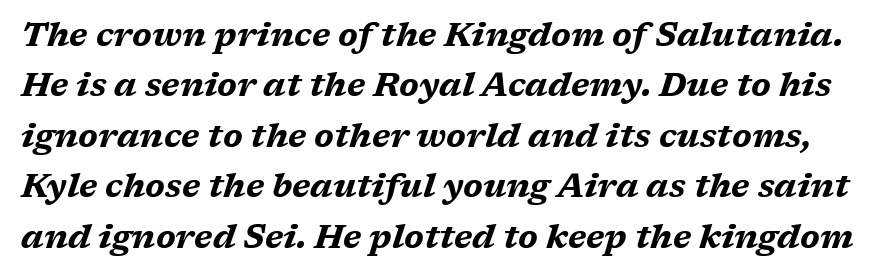
The passage shown is not underscored anywhere. Its strokes are broad and dark, the hallmark of bold type. Think of a printed novel: that variable character pitch is what you see here. Regular leading. This sample uses plain, unmodified letter spacing. If you drew a line through each stem, it would be angled.
